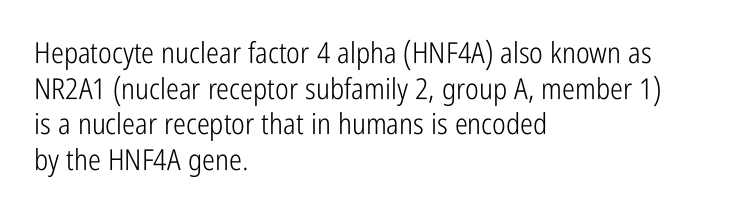
This sample uses an upright cut, with every glyph sitting square on the baseline. Character widths vary here, with narrow letters taking less room than wide ones. Serifs: no, the terminals of the letterforms are clean. Glance below the letters and you will spot only blank space.
